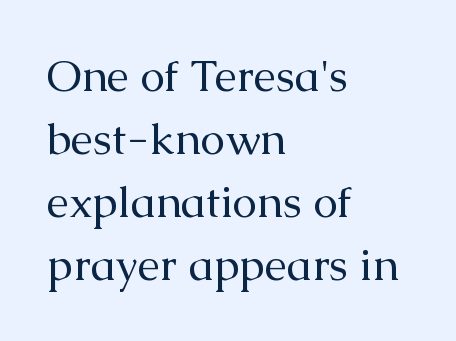
Q: Is the text bold? A: No.
Q: Is the text italic (slanted)? A: No, it is upright.
Q: Is the typeface a serif or a sans-serif typeface? A: Serif.
Q: Is the text underlined? A: No.
Q: How is the paragraph aligned? A: Left-aligned.
Q: Is the spacing between letters normal or unusually wide? A: Normal.
Q: Is the spacing between lines tight, normal or loose? A: Normal.
Q: Width (condensed, normal, or wide)? A: Normal.
Q: Stroke contrast? A: Medium.
Q: x-height? A: Medium.
Q: Monospaced? A: No.
